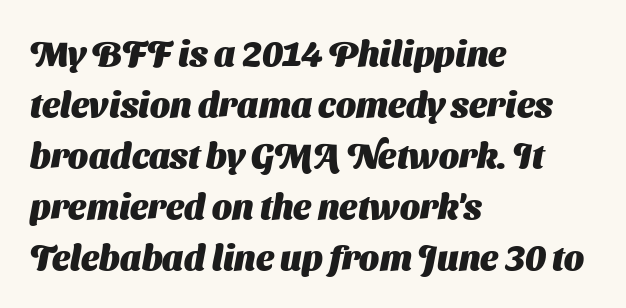
Q: Is the text bold? A: Yes.
Q: Is the typeface a serif or a sans-serif typeface? A: Sans-serif.
Q: Is the text underlined? A: No.
Q: How is the paragraph aligned? A: Left-aligned.
Q: Is the spacing between letters normal or unusually wide? A: Normal.
Q: Is the spacing between lines tight, normal or loose? A: Normal.
Q: Width (condensed, normal, or wide)? A: Normal.
Q: Stroke contrast? A: Medium.
Q: x-height? A: Medium.
Q: Monospaced? A: No.
